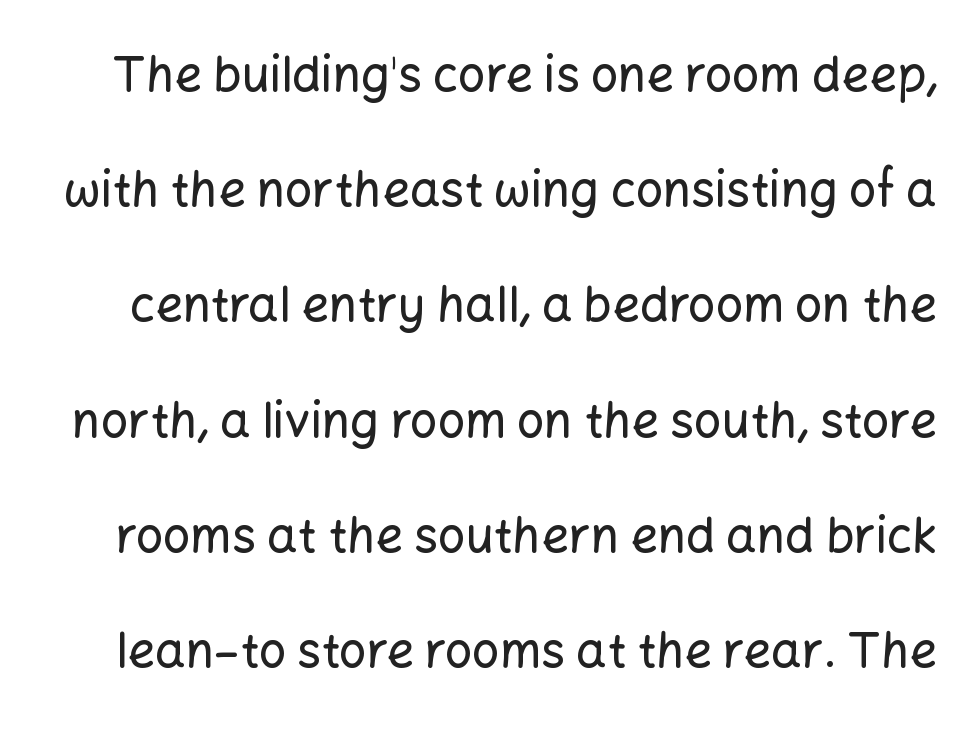
Q: Is the text italic (slanted)? A: No, it is upright.
Q: Is the typeface a serif or a sans-serif typeface? A: Sans-serif.
Q: Is the text underlined? A: No.
Q: Is the spacing between letters normal or unusually wide? A: Normal.
Q: Is the spacing between lines tight, normal or loose? A: Loose.
Q: Width (condensed, normal, or wide)? A: Normal.
Q: Stroke contrast? A: Low.
Q: x-height? A: Medium.
Q: Monospaced? A: No.
